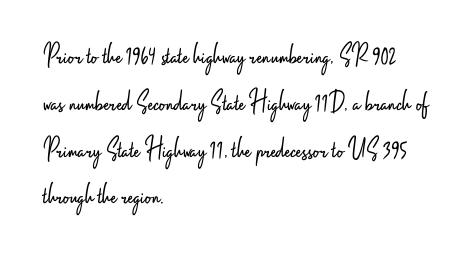
{"serif": "no", "bold": "no", "weight": "light", "width": "condensed", "stroke_contrast": "low", "x_height": "small", "monospaced": "no", "underline": "no", "align": "left", "line_spacing": "normal", "line_spacing_ratio": 1.56, "letter_spacing": "normal", "letter_spacing_em": 0.0, "glyph_px": 30}
